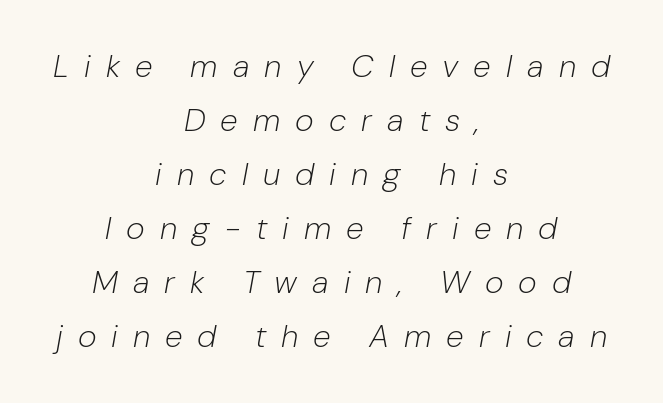
This rendering features lettering with no underline. Short note: letters widely spaced. The text block is weighted toward neither margin, spreading evenly from the middle. In terms of leading, this rendering sits right in the middle. The glyphs look as if they've been sheared to an angle. The face used here is proportionally spaced, like ordinary book or web type.
